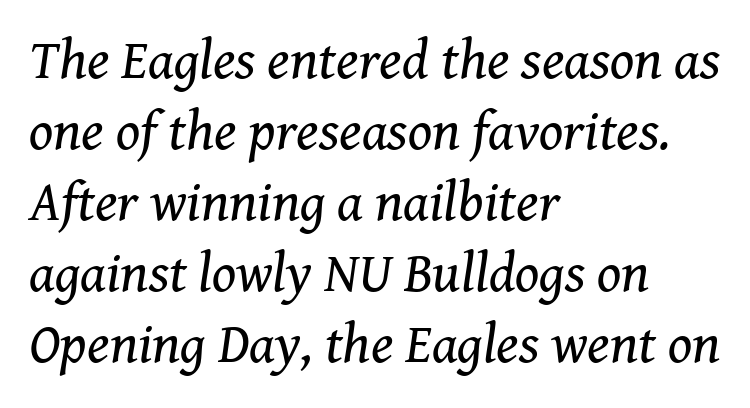
Q: Is the text bold? A: No.
Q: Is the text italic (slanted)? A: Yes, it leans right by about 8 degrees.
Q: Is the typeface a serif or a sans-serif typeface? A: Serif.
Q: Is the text underlined? A: No.
Q: How is the paragraph aligned? A: Left-aligned.
Q: Is the spacing between letters normal or unusually wide? A: Normal.
Q: Is the spacing between lines tight, normal or loose? A: Normal.
Q: Width (condensed, normal, or wide)? A: Normal.
Q: Stroke contrast? A: Medium.
Q: x-height? A: Medium.
Q: Monospaced? A: No.
